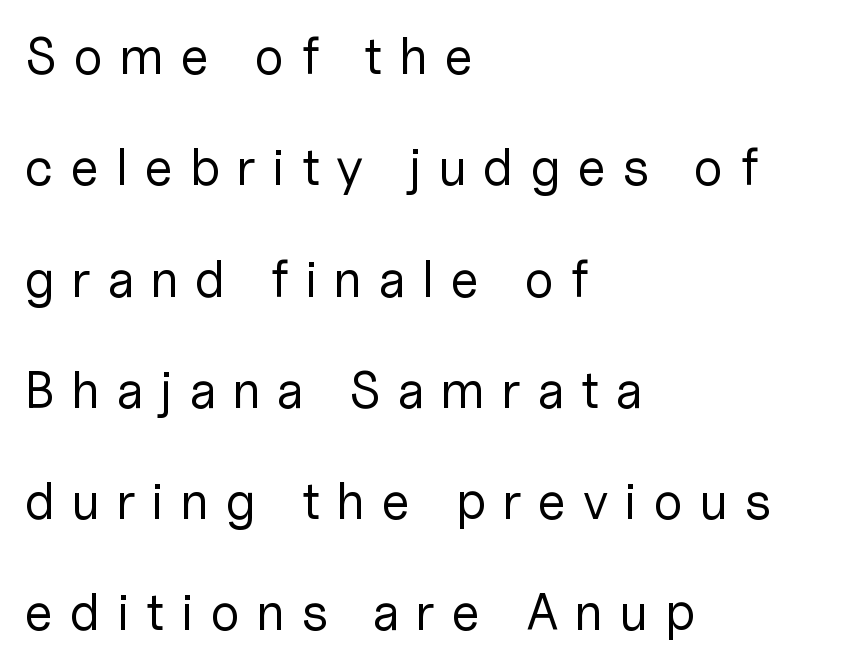
Caption: multi-line text, flush left, ragged right. Glyph-to-glyph distance is far greater than everyday printed text. The typeface has the unassuming heft of standard copy or less. Summary of vertical rhythm: relaxed, with wide interline spacing. The glyphs in this specimen are sans serif.
